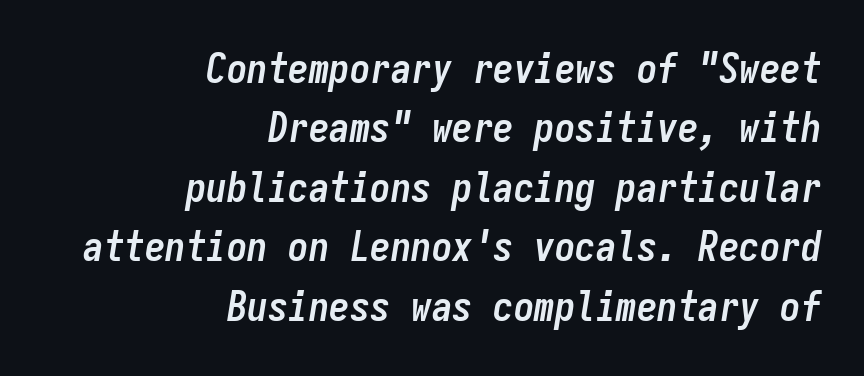
Q: Is the text bold? A: Yes.
Q: Is the text italic (slanted)? A: Yes, it leans right by about 9 degrees.
Q: Is the text underlined? A: No.
Q: How is the paragraph aligned? A: Right-aligned.
Q: Is the spacing between letters normal or unusually wide? A: Normal.
Q: Is the spacing between lines tight, normal or loose? A: Normal.
Q: Width (condensed, normal, or wide)? A: Condensed.
Q: Stroke contrast? A: Low.
Q: x-height? A: Medium.
Q: Monospaced? A: Yes.
